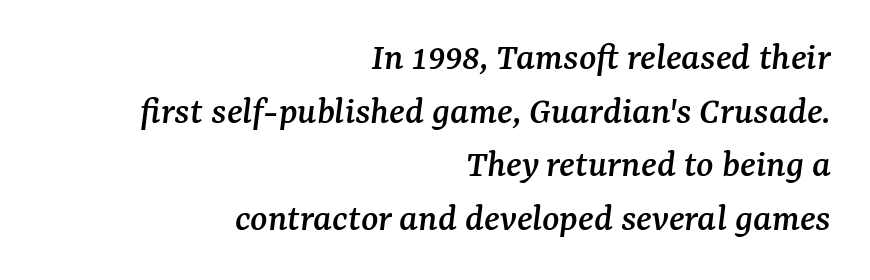
{"serif": "yes", "italic": "yes", "lean": "right", "slant_degrees": 7, "width": "normal", "stroke_contrast": "medium", "x_height": "medium", "monospaced": "no", "underline": "no", "align": "right", "line_spacing": "normal", "line_spacing_ratio": 1.34, "letter_spacing": "normal", "letter_spacing_em": 0.0, "glyph_px": 40}
